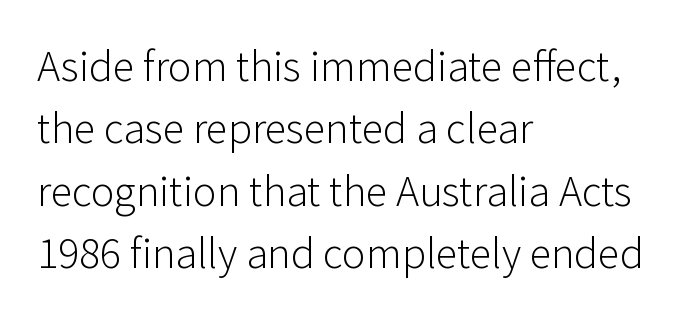
{"serif": "no", "italic": "no", "bold": "no", "weight": "light", "width": "normal", "stroke_contrast": "low", "x_height": "medium", "monospaced": "no", "underline": "no", "align": "left", "line_spacing": "normal", "line_spacing_ratio": 1.42, "letter_spacing": "normal", "letter_spacing_em": 0.0, "glyph_px": 44}
